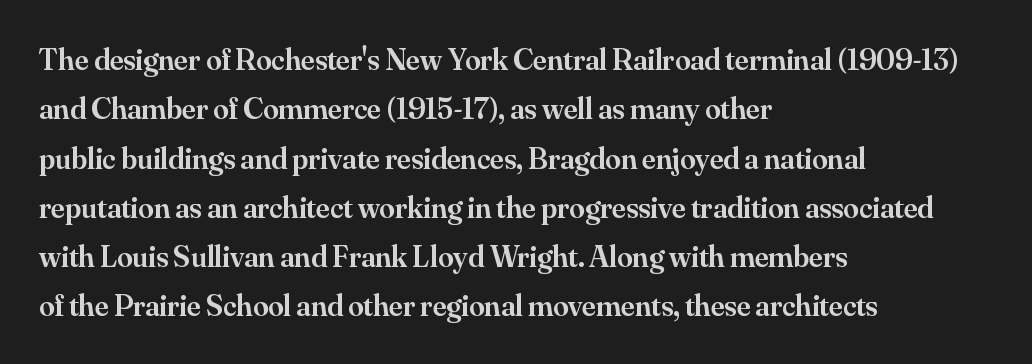
Q: Is the text bold? A: Semi-bold.
Q: Is the text italic (slanted)? A: No, it is upright.
Q: Is the typeface a serif or a sans-serif typeface? A: Serif.
Q: Is the text underlined? A: No.
Q: How is the paragraph aligned? A: Left-aligned.
Q: Is the spacing between letters normal or unusually wide? A: Normal.
Q: Is the spacing between lines tight, normal or loose? A: Normal.
Q: Width (condensed, normal, or wide)? A: Normal.
Q: Stroke contrast? A: Medium.
Q: x-height? A: Small.
Q: Monospaced? A: No.
